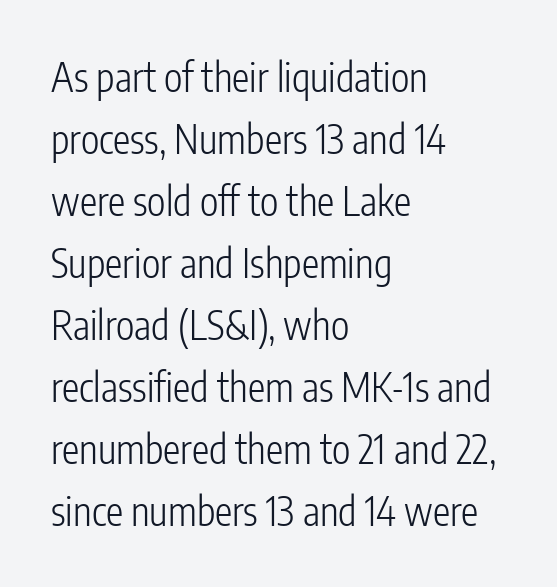
{"serif": "no", "italic": "no", "bold": "no", "weight": "light", "width": "condensed", "stroke_contrast": "low", "x_height": "medium", "monospaced": "no", "underline": "no", "align": "left", "line_spacing": "normal", "line_spacing_ratio": 1.59, "letter_spacing": "normal", "letter_spacing_em": 0.0, "glyph_px": 39}
